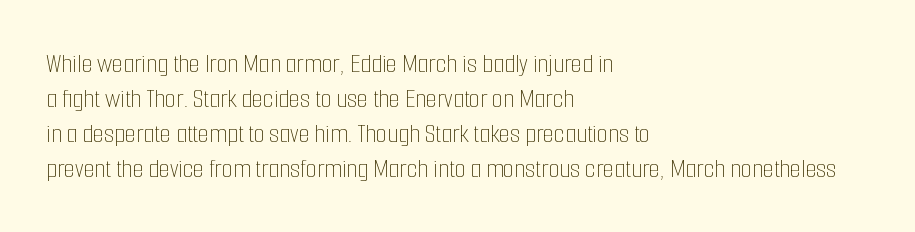
Q: Is the text bold? A: No.
Q: Is the text italic (slanted)? A: No, it is upright.
Q: Is the text underlined? A: No.
Q: How is the paragraph aligned? A: Left-aligned.
Q: Is the spacing between letters normal or unusually wide? A: Normal.
Q: Is the spacing between lines tight, normal or loose? A: Normal.
Q: Width (condensed, normal, or wide)? A: Condensed.
Q: Stroke contrast? A: Low.
Q: x-height? A: Medium.
Q: Monospaced? A: No.
